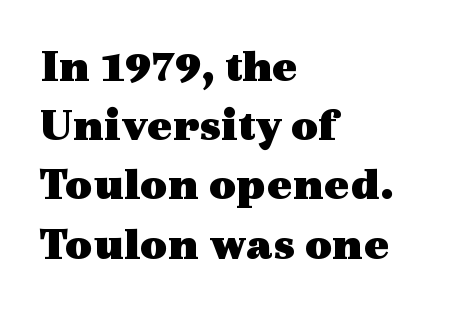
The rendering uses natural spacing where letterforms have individual widths. Weight: bold. The words here are not underlined. Notice how descenders clear the ascenders below comfortably — that's standard leading. The text block is weighted toward the left margin, trailing off unevenly rightward. These lines keep a tight, regular rhythm from letter to letter.
